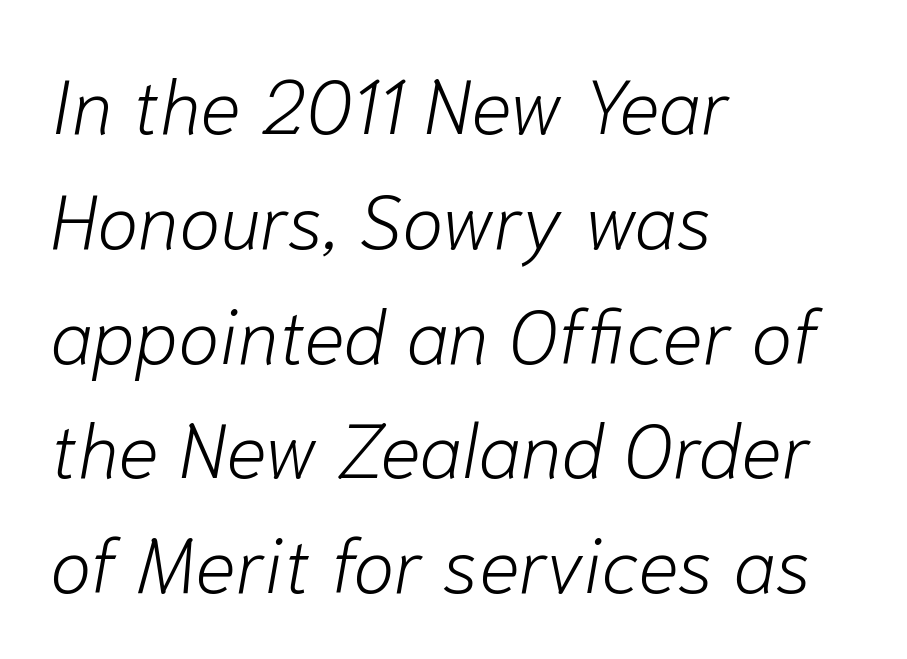
The axis of the letterforms is tilted away from vertical. Leftover space on each line is placed entirely after the last word. Weight class: somewhere from thin through regular. Leading matches the norm, producing a regular column. Proportional: the letters do not fall into vertical columns. This rendering leaves character spacing at its baseline value.
